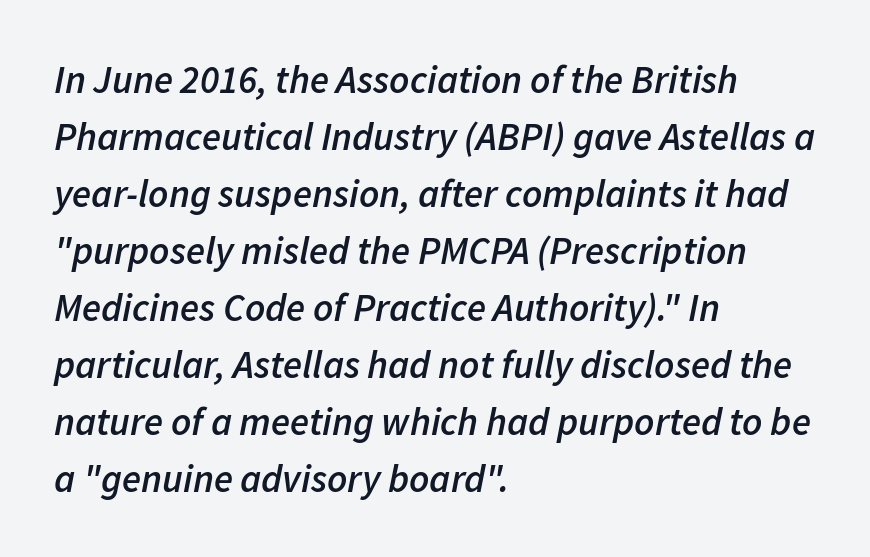
{"italic": "yes", "lean": "right", "slant_degrees": 11, "bold": "semi", "weight": "semibold", "width": "normal", "stroke_contrast": "low", "x_height": "medium", "monospaced": "no", "underline": "no", "align": "left", "line_spacing": "normal", "line_spacing_ratio": 1.46, "letter_spacing": "normal", "letter_spacing_em": 0.0, "glyph_px": 39}
